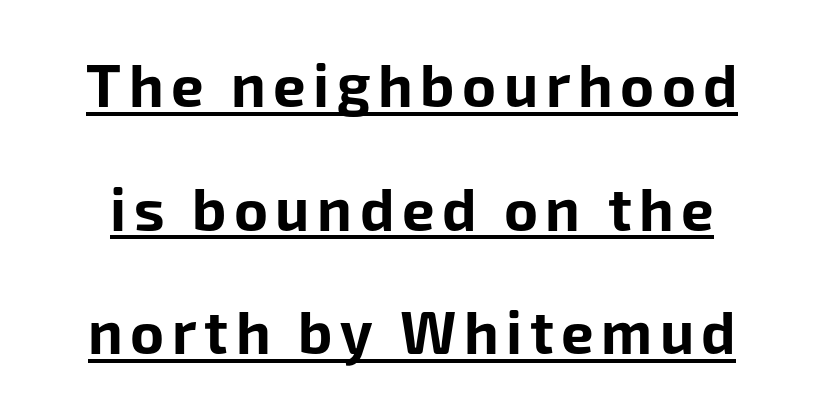
The rendering uses the underline text-decoration. The passage shown is typed in a proportional face where columns would drift. This block would shrink considerably if given ordinary leading; it's expanded now. The specimen reads as upright at a glance. Plenty of ink on the page — the face is bold. Serif or sans? Sans — the stroke terminals are bare.
